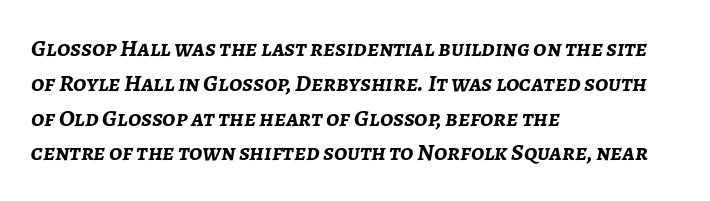
Each glyph is drawn with heavy, bold strokes. Nobody drew a line under any word here. The passage shown has conventional tracking throughout. Does the leading feel generous? No, just average. The lettering tilts uniformly, giving the passage an italic look. The passage is arranged the way most books set body copy — flush left.
